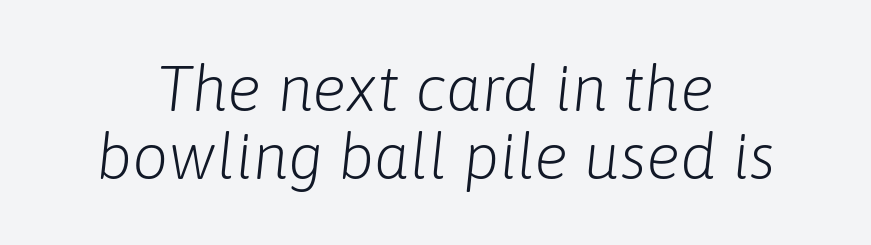
{"italic": "yes", "lean": "right", "slant_degrees": 6, "bold": "no", "weight": "light", "width": "normal", "stroke_contrast": "low", "x_height": "medium", "monospaced": "no", "underline": "no", "line_spacing": "tight", "line_spacing_ratio": 1.07, "letter_spacing": "normal", "letter_spacing_em": 0.0, "glyph_px": 64}
